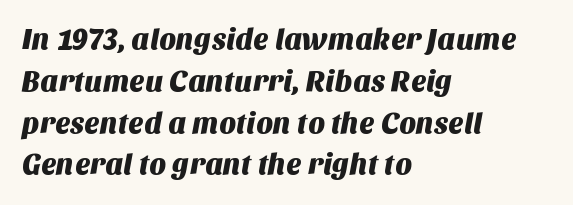
The image shows 29 px sans-serif type; set left-aligned, normal line spacing (1.44x), normal letter spacing, not underlined; medium stroke contrast and a large x-height.
